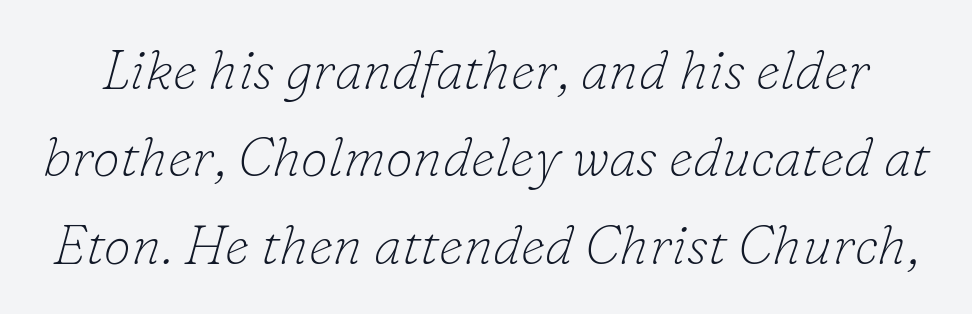
Does the lettering tilt? It does — this is italic. The line-height multiplier appears to be the usual default. A quiet, ordinary-to-light weight characterises the typeface. The baseline area is clear. Tracking here is standard; glyphs follow each other at the usual distance. This sample has the flowing, uneven cadence of proportional lettering.
